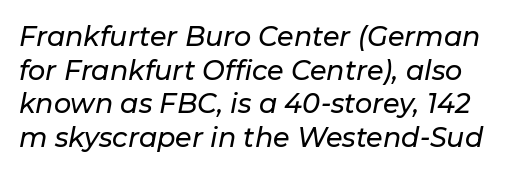
Q: Is the text italic (slanted)? A: Yes, it leans right by about 11 degrees.
Q: Is the text underlined? A: No.
Q: Is the spacing between letters normal or unusually wide? A: Normal.
Q: Is the spacing between lines tight, normal or loose? A: Normal.
